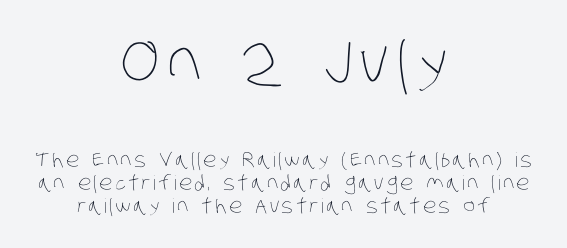
Q: Is the text bold? A: No.
Q: Is the text underlined? A: No.
Q: How is the paragraph aligned? A: Centered.
Q: Is the spacing between lines tight, normal or loose? A: Tight.
Q: Which block of text is set in a larger size, the first (top) or the second (bottom)? A: The first (top) one.
Q: Width (condensed, normal, or wide)? A: Condensed.
Q: Stroke contrast? A: Low.
Q: x-height? A: Large.
Q: Monospaced? A: No.
